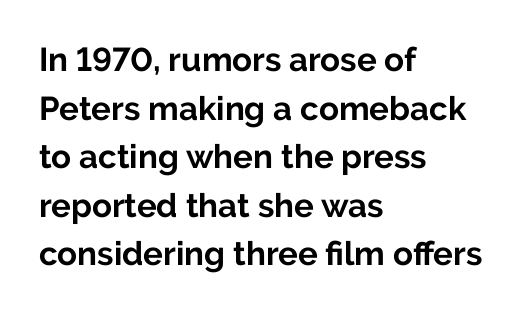
{"serif": "no", "italic": "no", "bold": "yes", "weight": "bold", "width": "normal", "stroke_contrast": "low", "x_height": "medium", "monospaced": "no", "underline": "no", "align": "left", "line_spacing": "normal", "line_spacing_ratio": 1.47, "letter_spacing": "normal", "letter_spacing_em": 0.0, "glyph_px": 33}
